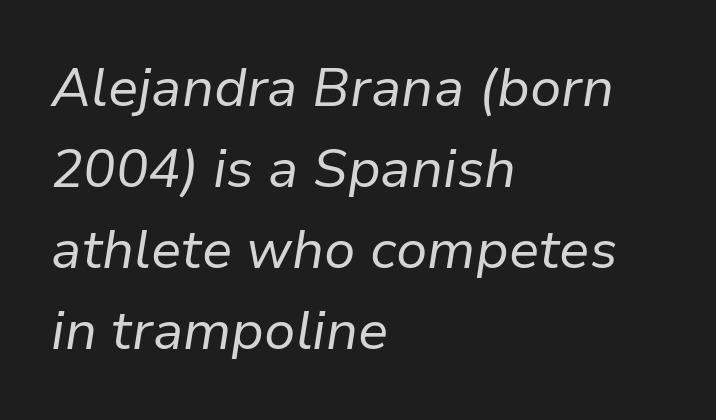
{"italic": "yes", "lean": "right", "slant_degrees": 9, "bold": "no", "weight": "regular", "width": "normal", "stroke_contrast": "low", "x_height": "medium", "monospaced": "no", "underline": "no", "align": "left", "line_spacing": "normal", "line_spacing_ratio": 1.5, "letter_spacing": "normal", "letter_spacing_em": 0.0, "glyph_px": 54}
